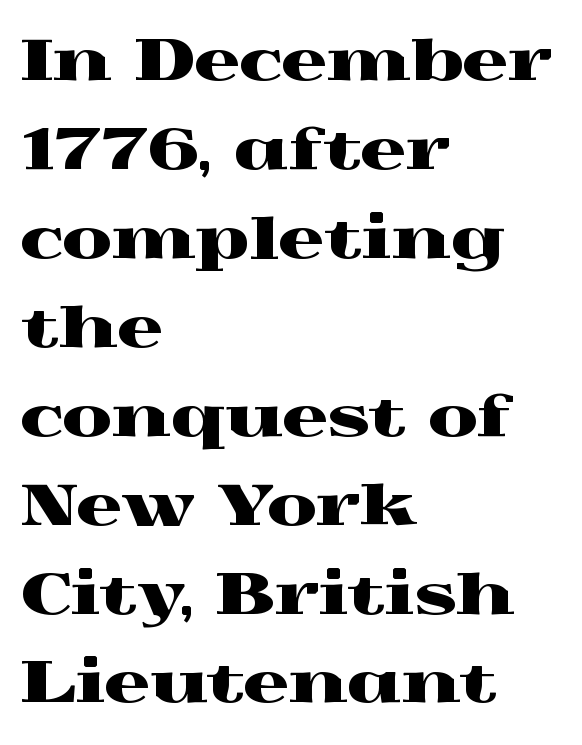
{"serif": "yes", "italic": "no", "width": "wide", "x_height": "medium", "monospaced": "no", "underline": "no", "align": "left", "line_spacing": "normal", "line_spacing_ratio": 1.56, "letter_spacing": "normal", "letter_spacing_em": 0.0, "glyph_px": 57}
